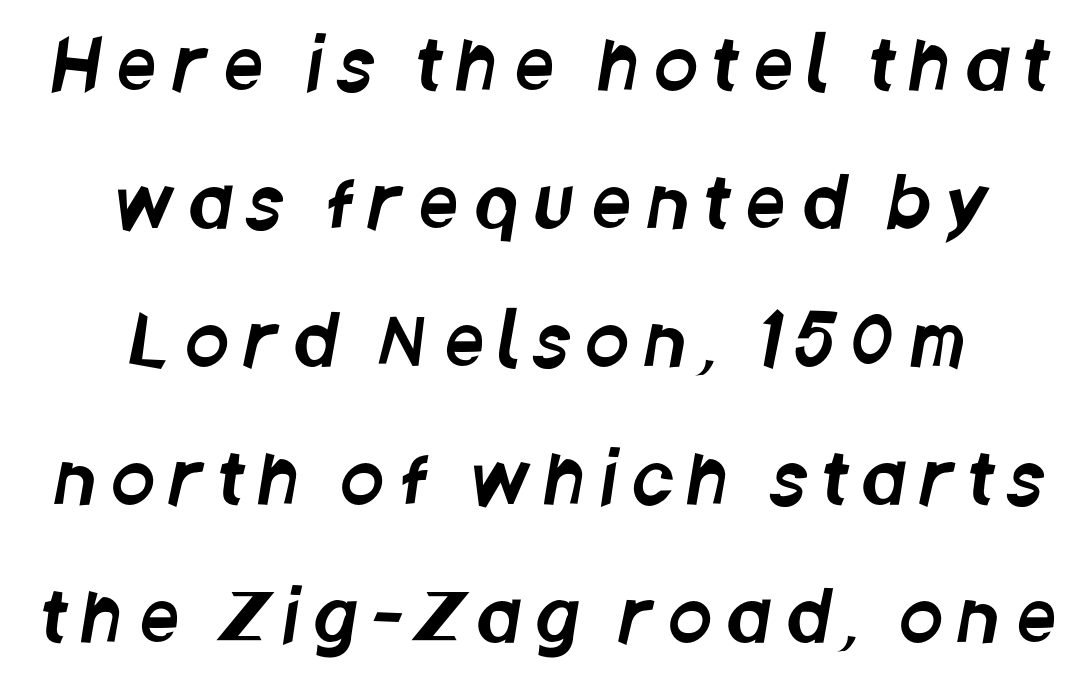
The image shows 70 px condensed sans-serif type; set loose line spacing (1.97x), unusually wide letter spacing (+0.23 em), not underlined; low stroke contrast and a large x-height.
